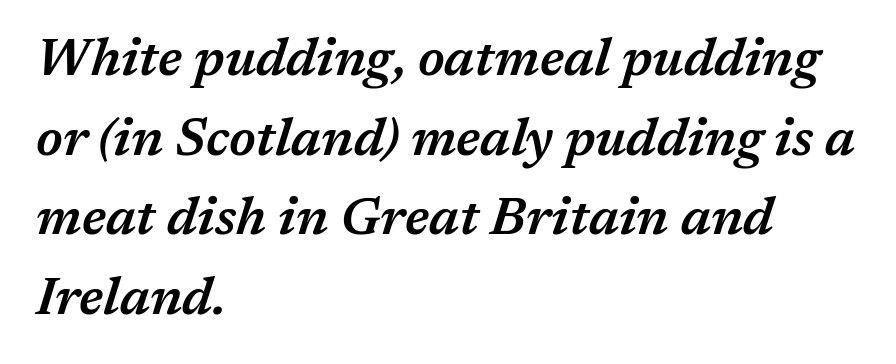
Underlining? Definitely not there. This is oblique type, the kind used for emphasis or titles. Is this a fixed-width face? No — the glyphs have proportional, varying widths. The line texture is even and compact thanks to regular tracking.
